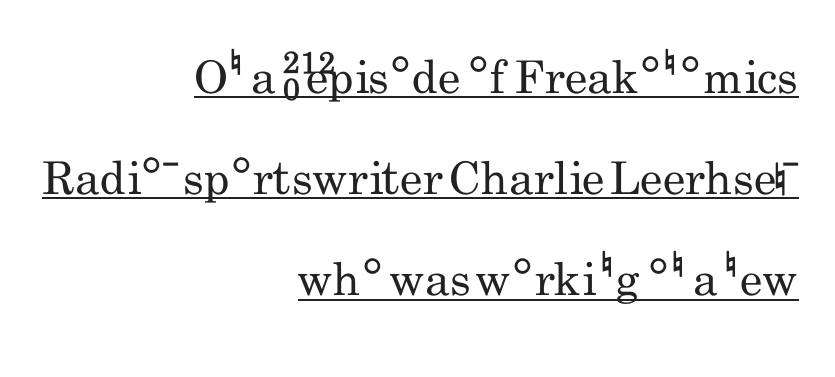
Varying glyph widths throughout — classic text-font behaviour. You can tell from the bare stems that sans-serif type was used. Glyph-to-glyph distance matches everyday printed text. Which margin do the lines hug? The right one — the left edge is uneven.
